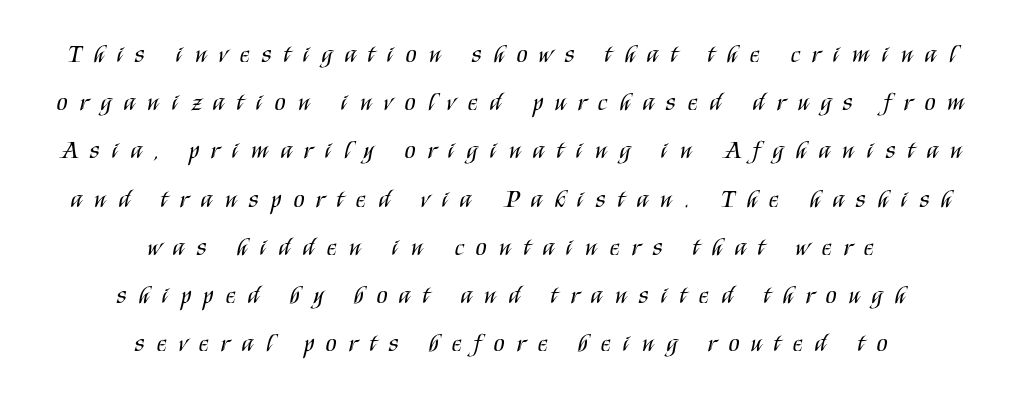
Q: Is the text bold? A: No.
Q: Is the text italic (slanted)? A: Yes.
Q: Is the text underlined? A: No.
Q: How is the paragraph aligned? A: Centered.
Q: Is the spacing between letters normal or unusually wide? A: Unusually wide.
Q: Is the spacing between lines tight, normal or loose? A: Loose.
